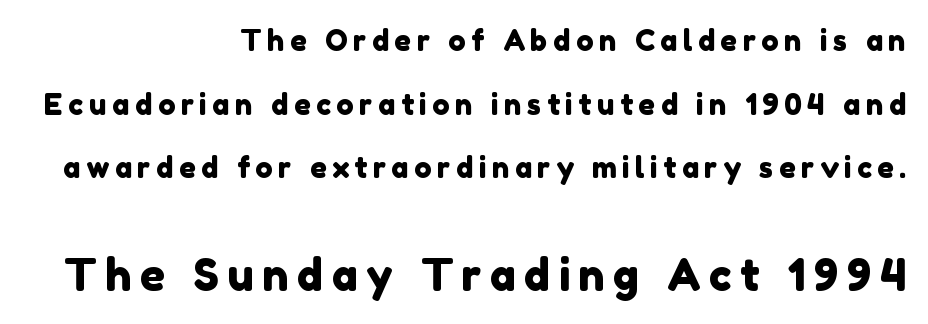
Q: Is the typeface a serif or a sans-serif typeface? A: Sans-serif.
Q: Is the text underlined? A: No.
Q: How is the paragraph aligned? A: Right-aligned.
Q: Is the spacing between lines tight, normal or loose? A: Loose.
Q: Which block of text is set in a larger size, the first (top) or the second (bottom)? A: The second (bottom) one.
Q: Width (condensed, normal, or wide)? A: Normal.
Q: Stroke contrast? A: Low.
Q: x-height? A: Medium.
Q: Monospaced? A: No.
